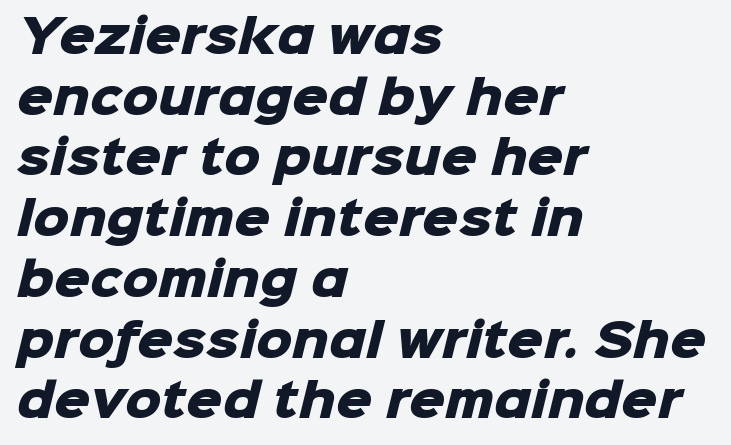
Q: Is the text bold? A: Yes.
Q: Is the typeface a serif or a sans-serif typeface? A: Sans-serif.
Q: Is the text underlined? A: No.
Q: How is the paragraph aligned? A: Left-aligned.
Q: Is the spacing between letters normal or unusually wide? A: Normal.
Q: Is the spacing between lines tight, normal or loose? A: Normal.
Q: Width (condensed, normal, or wide)? A: Normal.
Q: Stroke contrast? A: Low.
Q: x-height? A: Medium.
Q: Monospaced? A: No.
